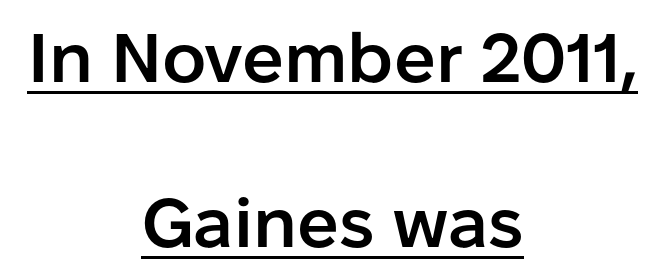
The gaps between neighbouring characters are ordinary and unremarkable. The characters look somewhat weighty, a semibold short of true bold. The block of text is sparse from top to bottom, with ample space between rows. Compared with undecorated copy, this sample adds a rule below the words. Regarding serifs, this sample does without them.
